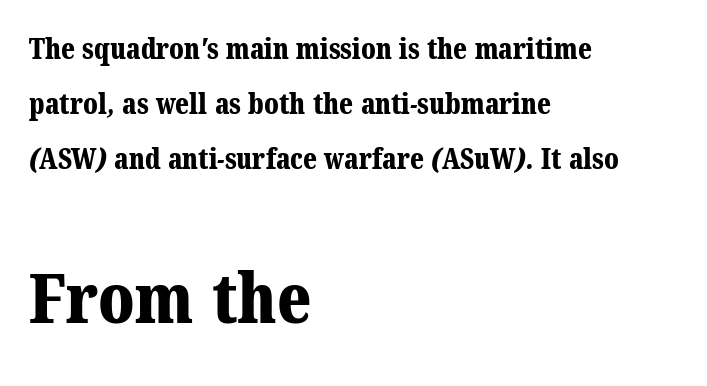
Q: Is the text bold? A: Yes.
Q: Is the typeface a serif or a sans-serif typeface? A: Serif.
Q: Is the text underlined? A: No.
Q: How is the paragraph aligned? A: Left-aligned.
Q: Is the spacing between letters normal or unusually wide? A: Normal.
Q: Is the spacing between lines tight, normal or loose? A: Loose.
Q: Which block of text is set in a larger size, the first (top) or the second (bottom)? A: The second (bottom) one.
Q: Width (condensed, normal, or wide)? A: Normal.
Q: Stroke contrast? A: Medium.
Q: x-height? A: Medium.
Q: Monospaced? A: No.
